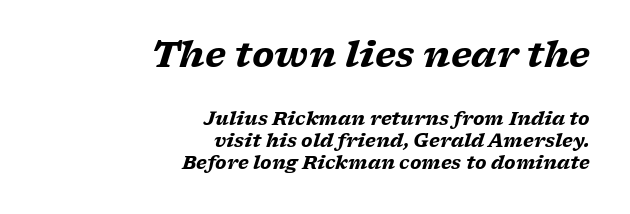
Q: Is the text bold? A: Yes.
Q: Is the text italic (slanted)? A: Yes, it leans right by about 17 degrees.
Q: Is the typeface a serif or a sans-serif typeface? A: Serif.
Q: Is the text underlined? A: No.
Q: How is the paragraph aligned? A: Right-aligned.
Q: Is the spacing between letters normal or unusually wide? A: Normal.
Q: Which block of text is set in a larger size, the first (top) or the second (bottom)? A: The first (top) one.
Q: Width (condensed, normal, or wide)? A: Wide.
Q: Stroke contrast? A: Low.
Q: x-height? A: Medium.
Q: Monospaced? A: No.
